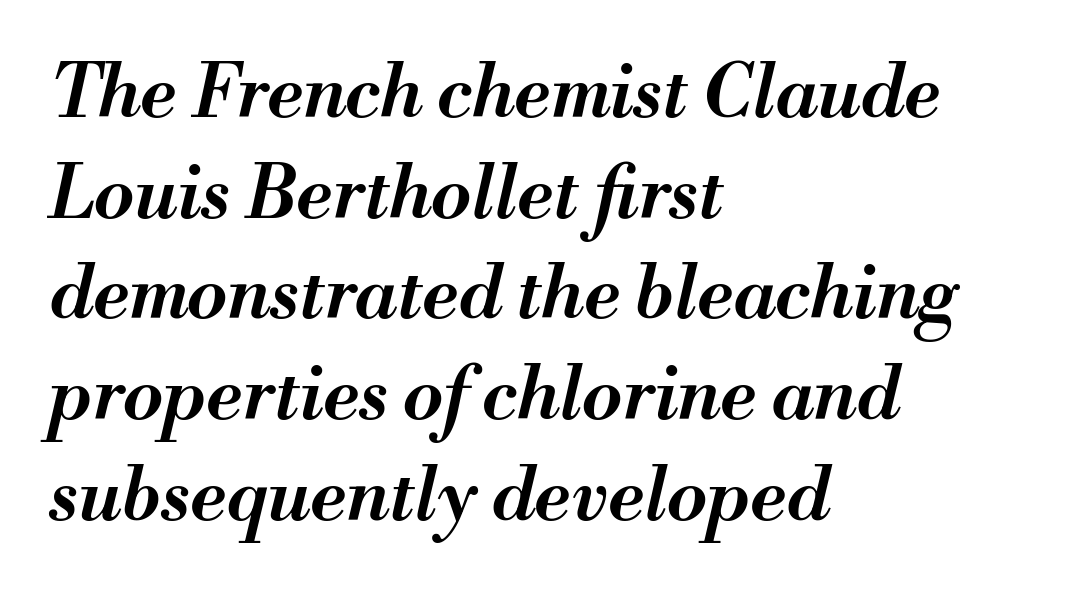
{"italic": "yes", "lean": "right", "slant_degrees": 13, "bold": "semi", "weight": "semibold", "width": "normal", "stroke_contrast": "medium", "x_height": "small", "monospaced": "no", "underline": "no", "align": "left", "line_spacing": "normal", "line_spacing_ratio": 1.38, "letter_spacing": "normal", "letter_spacing_em": 0.0, "glyph_px": 73}
